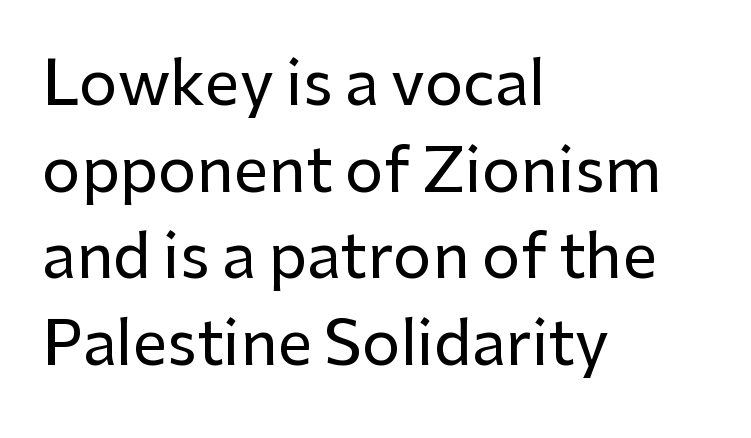
In terms of posture, this sample is upright. The compositor pushed each line to the left boundary. Each letter keeps its own natural width here, so spacing adapts to shape. These lines are composed in type without serifs.
